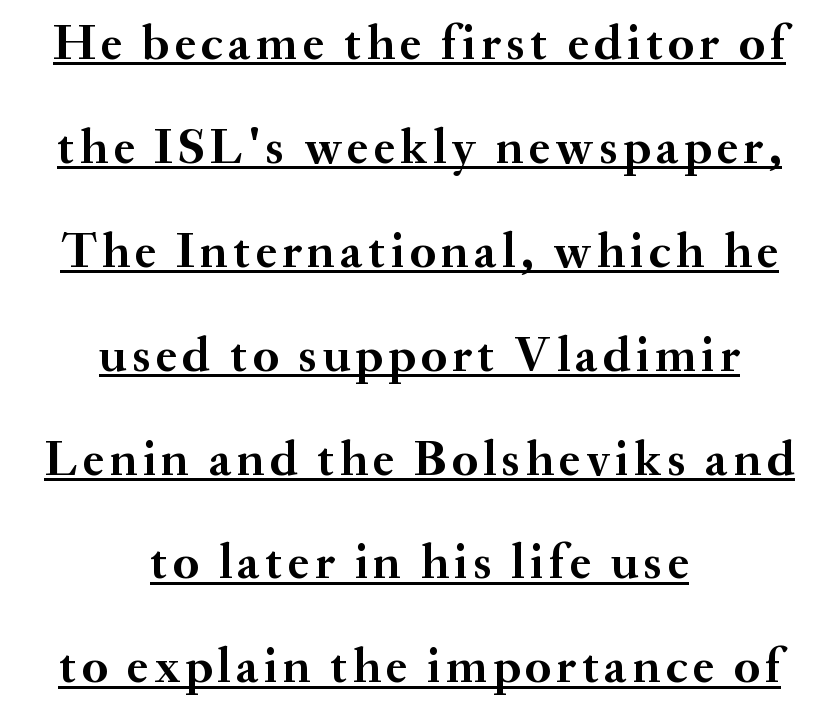
Q: Is the text bold? A: Yes.
Q: Is the text italic (slanted)? A: No, it is upright.
Q: Is the typeface a serif or a sans-serif typeface? A: Serif.
Q: Is the text underlined? A: Yes.
Q: How is the paragraph aligned? A: Centered.
Q: Is the spacing between lines tight, normal or loose? A: Loose.
Q: Width (condensed, normal, or wide)? A: Normal.
Q: Stroke contrast? A: Medium.
Q: x-height? A: Small.
Q: Monospaced? A: No.
